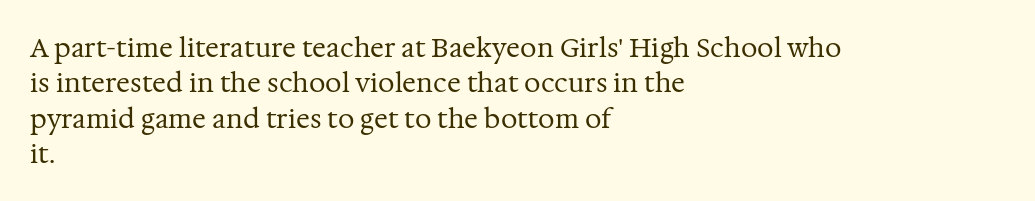
{"italic": "no", "bold": "no", "underline": "no", "align": "left", "line_spacing": "normal", "line_spacing_ratio": 1.36, "letter_spacing": "normal", "letter_spacing_em": 0.0, "glyph_px": 26}
